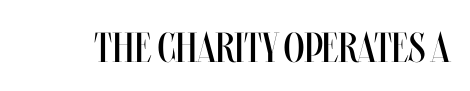
The letters sit at their default tracking, neither squeezed nor spread. If you drew a line through each stem, it would be perfectly vertical. Counters stay open thanks to moderate or lighter strokes. A typesetter would call this proportional, since set widths differ per character. Check under the words: just untouched page.
